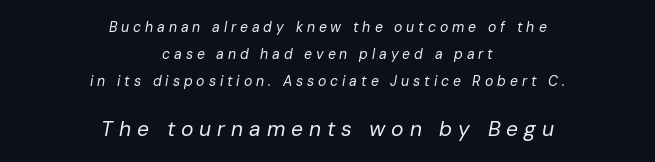
Stroke thickness stays within the range of a standard reading face or lighter. One glance says open: line gaps are wider than usual. The tracking jumps out immediately: characters are airy and widely separated. Check under the words: just untouched page. Which chunk is bigger? The second one — the bottom block dwarfs the top. The glyphs look as if they've been sheared to an angle.
